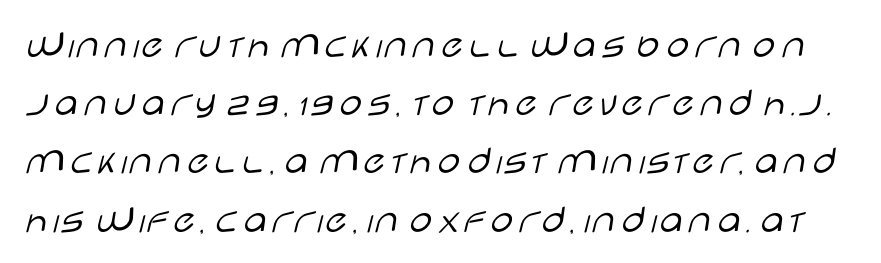
{"serif": "no", "bold": "no", "weight": "light", "width": "wide", "stroke_contrast": "low", "x_height": "large", "monospaced": "no", "underline": "no", "line_spacing": "normal", "line_spacing_ratio": 1.42, "letter_spacing": "normal", "letter_spacing_em": 0.0, "glyph_px": 41}
